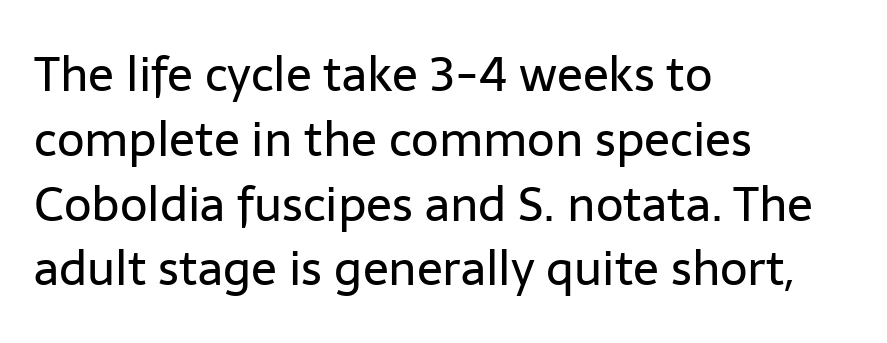
Q: Is the text bold? A: No.
Q: Is the text italic (slanted)? A: No, it is upright.
Q: Is the typeface a serif or a sans-serif typeface? A: Sans-serif.
Q: Is the text underlined? A: No.
Q: How is the paragraph aligned? A: Left-aligned.
Q: Is the spacing between letters normal or unusually wide? A: Normal.
Q: Is the spacing between lines tight, normal or loose? A: Normal.
Q: Width (condensed, normal, or wide)? A: Normal.
Q: Stroke contrast? A: Low.
Q: x-height? A: Medium.
Q: Monospaced? A: No.
